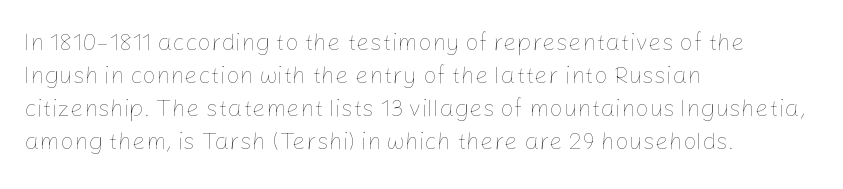
The image shows 24 px text type, upright; set left-aligned, normal line spacing (1.38x), normal letter spacing, not underlined.
